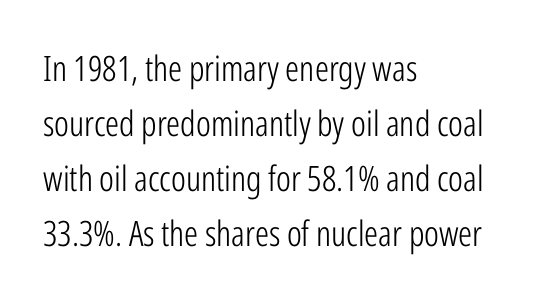
{"serif": "no", "italic": "no", "bold": "no", "weight": "light", "width": "condensed", "stroke_contrast": "low", "x_height": "medium", "monospaced": "no", "underline": "no", "align": "left", "line_spacing": "normal", "line_spacing_ratio": 1.57, "letter_spacing": "normal", "letter_spacing_em": 0.0, "glyph_px": 35}
